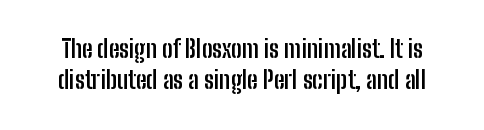
Q: Is the text bold? A: Yes.
Q: Is the text italic (slanted)? A: No, it is upright.
Q: Is the text underlined? A: No.
Q: Is the spacing between letters normal or unusually wide? A: Normal.
Q: Is the spacing between lines tight, normal or loose? A: Normal.
